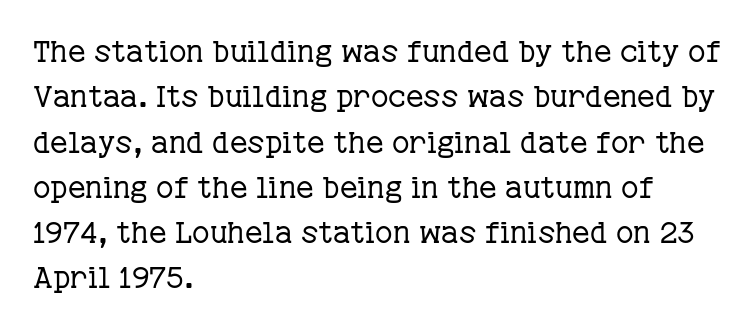
The letters advance in unequal steps, a hallmark of proportional type. Unbolded letterforms with no extra heft. Type style note: has serifs. The gaps between neighbouring characters are ordinary and unremarkable. Type without underlining. Regarding leading, the lines here are spaced in the standard way.
